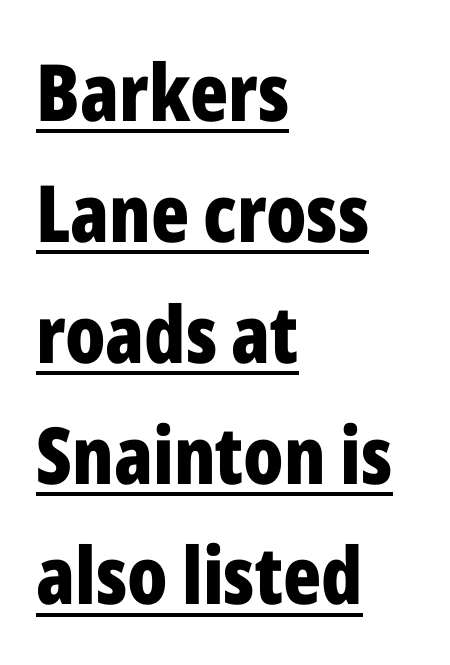
{"serif": "no", "italic": "no", "bold": "yes", "weight": "bold", "width": "condensed", "stroke_contrast": "low", "x_height": "medium", "monospaced": "no", "underline": "yes", "align": "left", "line_spacing": "normal", "line_spacing_ratio": 1.53, "letter_spacing": "normal", "letter_spacing_em": 0.0, "glyph_px": 79}
